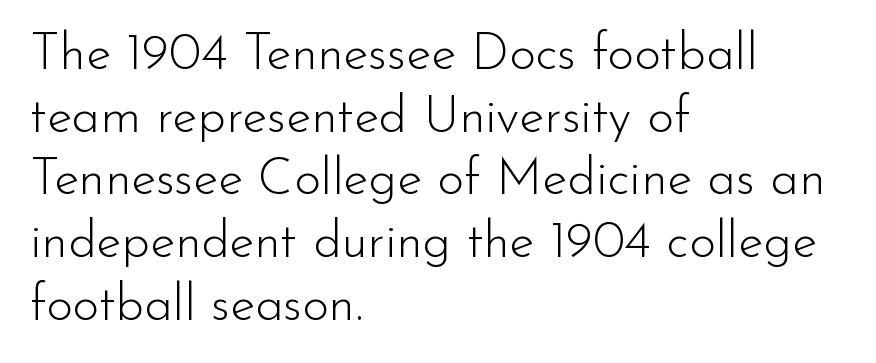
{"serif": "no", "italic": "no", "bold": "no", "weight": "light", "width": "normal", "stroke_contrast": "low", "x_height": "small", "monospaced": "no", "underline": "no", "align": "left", "line_spacing_ratio": 1.23, "letter_spacing": "normal", "letter_spacing_em": 0.0, "glyph_px": 51}
